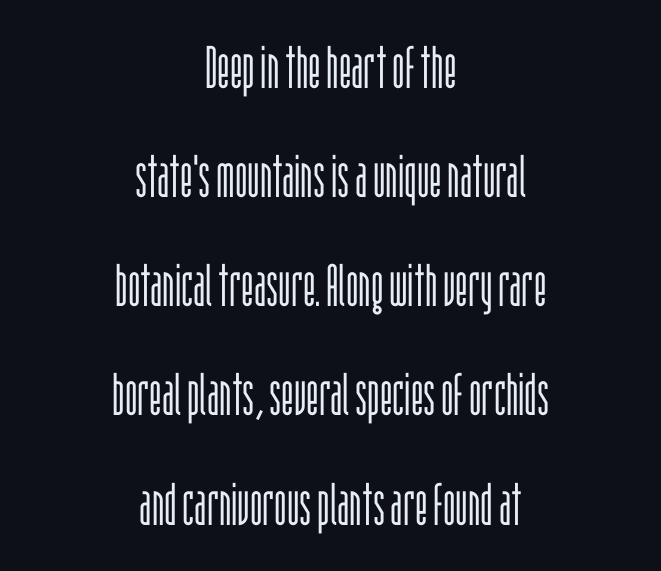
The image shows 59 px light, condensed sans-serif type, upright; set centered, line spacing 1.85x, normal letter spacing, not underlined; low stroke contrast and a large x-height.
